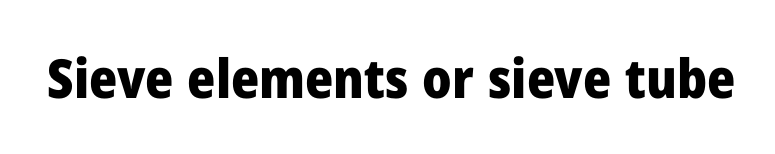
Grotesque or geometric, the face here clearly has no serifs. Observe the ordinary spacing: letters are neighbours, not strangers. Does the lettering tilt? It doesn't — this is upright. A dark, heavy texture on the line: the type is bold. Here the designer chose a conventional face with non-uniform glyph widths.
